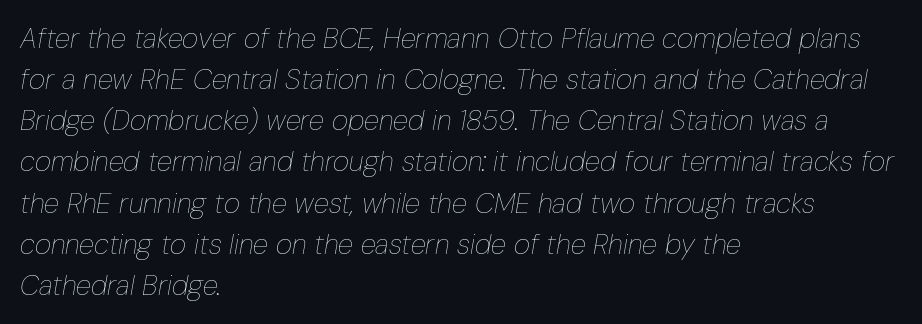
Any mark beneath the type? The region is blank. The axis of the letterforms is tilted away from vertical. Casual observation: everything's shoved over to the left. Varying glyph widths throughout — classic text-font behaviour.
